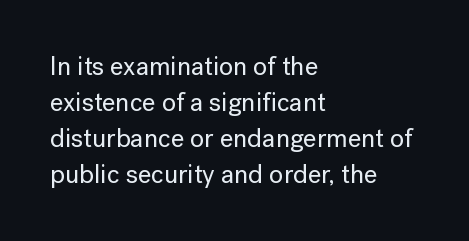
{"italic": "no", "underline": "no", "align": "left", "line_spacing": "normal", "line_spacing_ratio": 1.39, "letter_spacing": "normal", "letter_spacing_em": 0.0, "glyph_px": 26}
